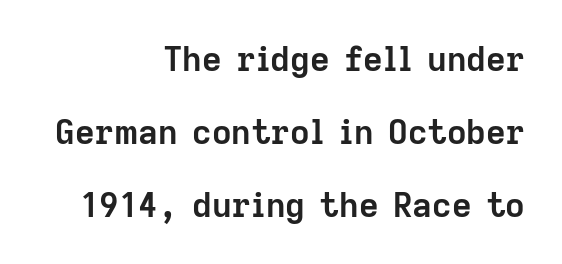
A typesetter would call this proportional, since set widths differ per character. Observe the ordinary spacing: letters are neighbours, not strangers. Whoever set this chose breathing room over compactness in the vertical rhythm. You can tell it's not italic because the verticals are truly vertical. This sample uses a sans-serif face.
